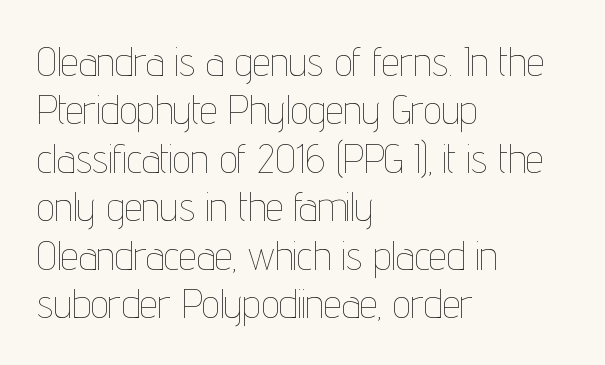
{"italic": "no", "bold": "no", "weight": "thin", "width": "condensed", "stroke_contrast": "low", "x_height": "medium", "monospaced": "no", "underline": "no", "align": "left", "line_spacing_ratio": 1.21, "letter_spacing": "normal", "letter_spacing_em": 0.0, "glyph_px": 40}
